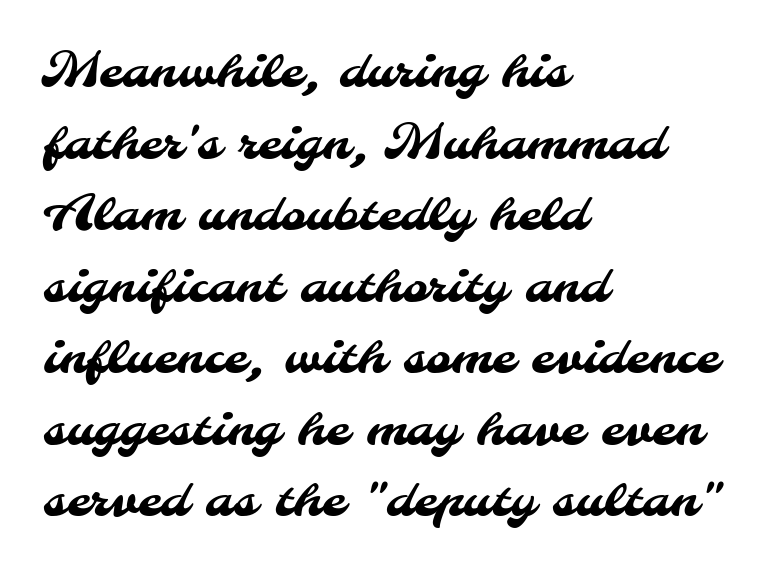
Varying glyph widths throughout — classic text-font behaviour. Tracking here is standard; glyphs follow each other at the usual distance. The space beneath each line is pristine and unruled. Serifs: no, the terminals of the letterforms are clean.
